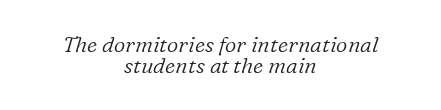
Q: Is the text bold? A: No.
Q: Is the text italic (slanted)? A: Yes, it leans right by about 16 degrees.
Q: Is the text underlined? A: No.
Q: How is the paragraph aligned? A: Centered.
Q: Is the spacing between letters normal or unusually wide? A: Normal.
Q: Is the spacing between lines tight, normal or loose? A: Tight.
